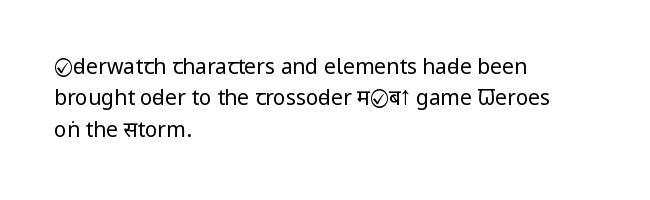
{"italic": "no", "bold": "no", "underline": "no", "align": "left", "line_spacing": "normal", "line_spacing_ratio": 1.5, "letter_spacing": "normal", "letter_spacing_em": 0.0, "glyph_px": 21}
